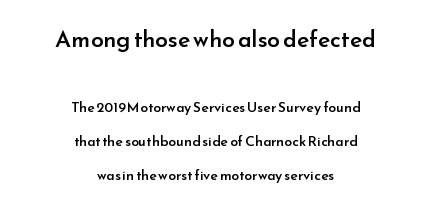
Q: Is the text bold? A: Semi-bold.
Q: Is the text italic (slanted)? A: No, it is upright.
Q: Is the text underlined? A: No.
Q: How is the paragraph aligned? A: Centered.
Q: Is the spacing between letters normal or unusually wide? A: Normal.
Q: Is the spacing between lines tight, normal or loose? A: Loose.
Q: Which block of text is set in a larger size, the first (top) or the second (bottom)? A: The first (top) one.
